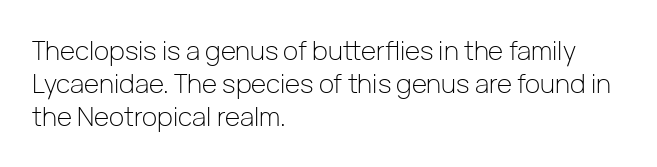
The image shows 26 px text type, upright; set left-aligned, normal line spacing (1.27x), normal letter spacing, not underlined.
